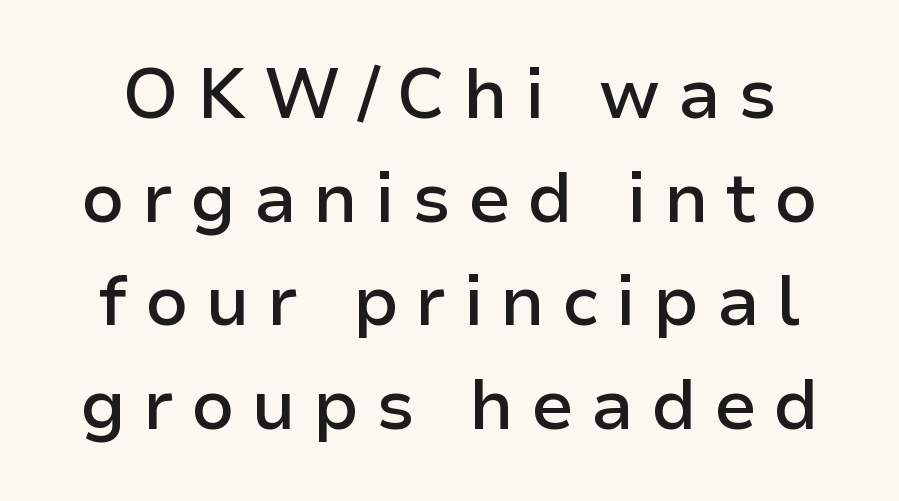
The face used here is rendered with a markedly widened letterfit. Set as a demibold, roughly 600 on the weight scale. The specimen omits any rule beneath the text block's lines. A roman cut, with each character standing at attention. Each letter keeps its own natural width here, so spacing adapts to shape.
